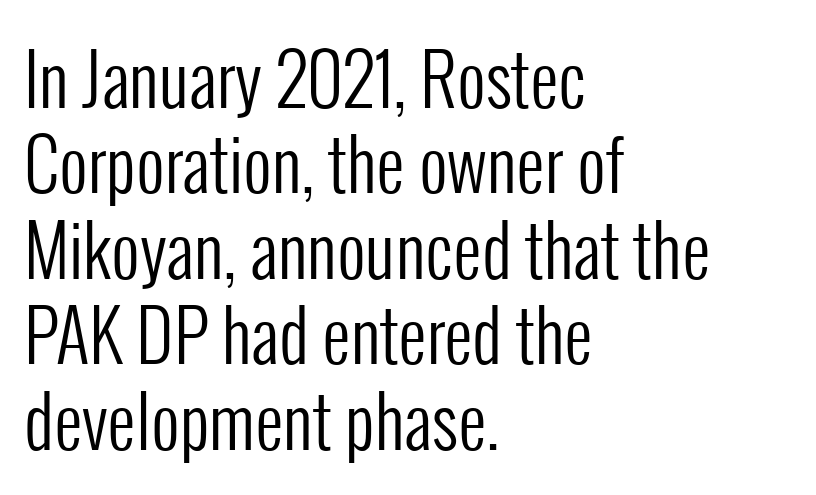
Q: Is the text bold? A: No.
Q: Is the text italic (slanted)? A: No, it is upright.
Q: Is the typeface a serif or a sans-serif typeface? A: Sans-serif.
Q: Is the text underlined? A: No.
Q: How is the paragraph aligned? A: Left-aligned.
Q: Is the spacing between letters normal or unusually wide? A: Normal.
Q: Width (condensed, normal, or wide)? A: Condensed.
Q: Stroke contrast? A: Low.
Q: x-height? A: Medium.
Q: Monospaced? A: No.
